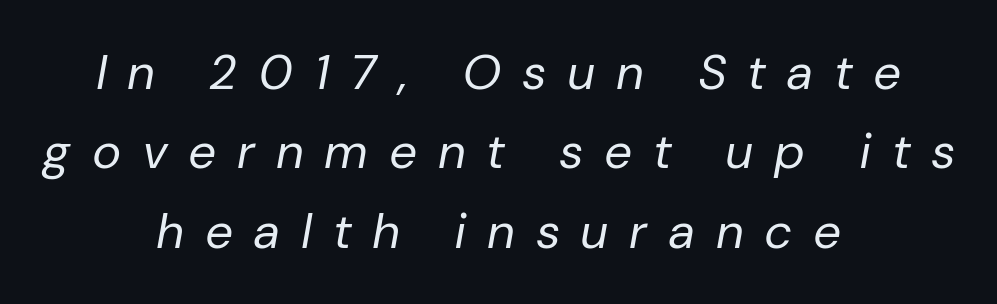
The image shows 49 px regular-weight type, italic (leaning right); set centered, normal line spacing (1.62x), unusually wide letter spacing (+0.46 em), not underlined; low stroke contrast and a medium x-height.
